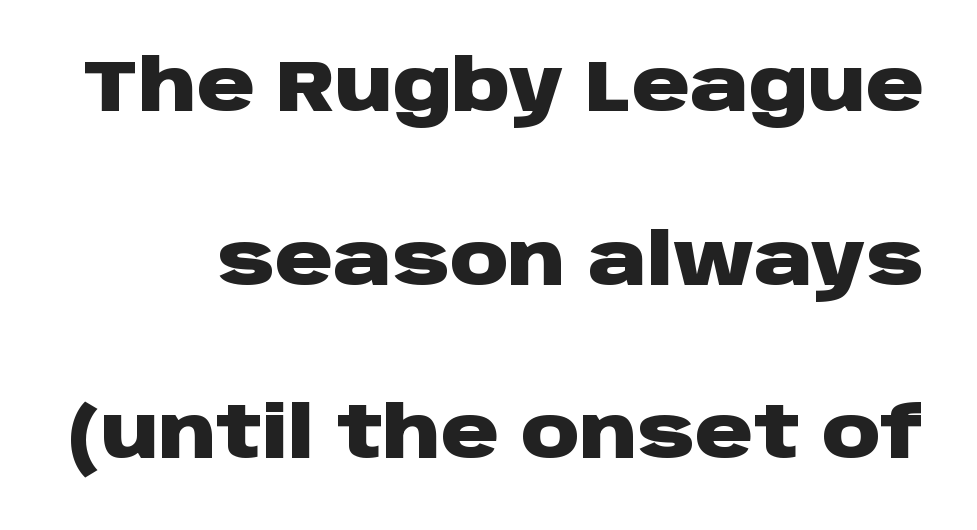
Q: Is the text bold? A: Yes.
Q: Is the text italic (slanted)? A: No, it is upright.
Q: Is the typeface a serif or a sans-serif typeface? A: Sans-serif.
Q: Is the text underlined? A: No.
Q: Is the spacing between letters normal or unusually wide? A: Normal.
Q: Is the spacing between lines tight, normal or loose? A: Loose.
Q: Width (condensed, normal, or wide)? A: Wide.
Q: Stroke contrast? A: Low.
Q: x-height? A: Large.
Q: Monospaced? A: No.
